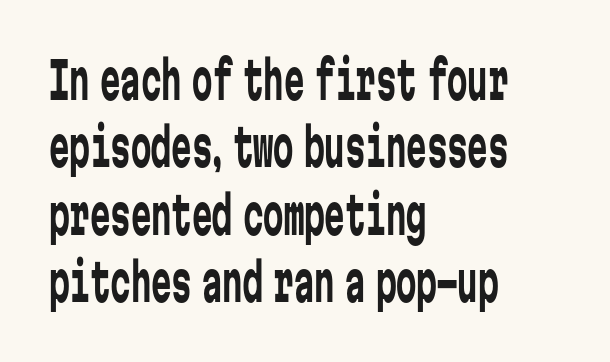
The image shows 51 px regular-weight, condensed sans-serif type, upright, monospaced; set left-aligned, normal line spacing (1.32x), normal letter spacing, not underlined; low stroke contrast and a medium x-height.
